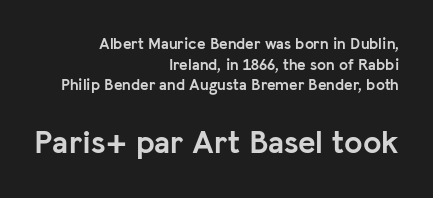
The image shows 33 px semibold sans-serif type, upright; set right-aligned, normal line spacing (1.29x), normal letter spacing, not underlined; the second (bottom) block is 2.06x larger; low stroke contrast and a medium x-height.
